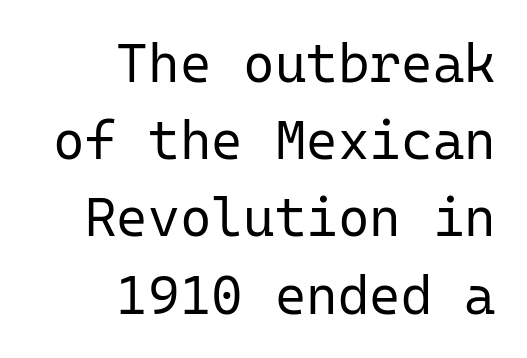
{"serif": "no", "italic": "no", "bold": "no", "weight": "regular", "width": "normal", "stroke_contrast": "low", "x_height": "medium", "monospaced": "yes", "underline": "no", "align": "right", "line_spacing": "normal", "line_spacing_ratio": 1.43, "letter_spacing": "normal", "letter_spacing_em": 0.0, "glyph_px": 54}
